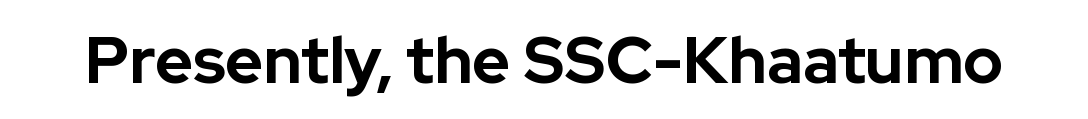
Q: Is the text bold? A: Yes.
Q: Is the text italic (slanted)? A: No, it is upright.
Q: Is the typeface a serif or a sans-serif typeface? A: Sans-serif.
Q: Is the text underlined? A: No.
Q: Is the spacing between letters normal or unusually wide? A: Normal.
Q: Width (condensed, normal, or wide)? A: Normal.
Q: Stroke contrast? A: Low.
Q: x-height? A: Medium.
Q: Monospaced? A: No.
